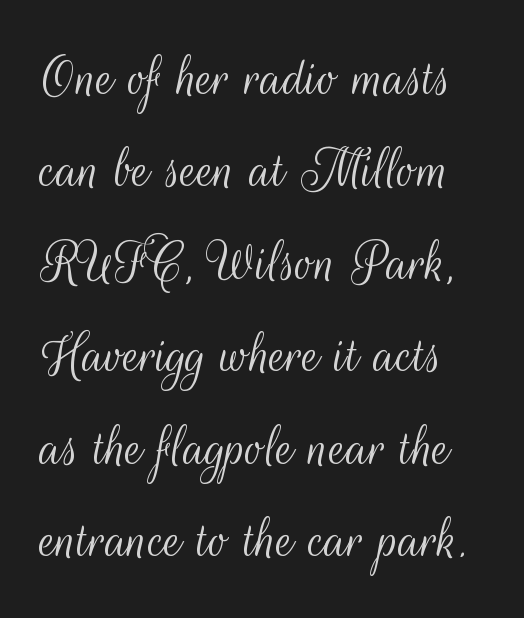
The image shows 62 px light, condensed sans-serif type; set normal line spacing (1.49x), normal letter spacing, not underlined; medium stroke contrast and a small x-height.
